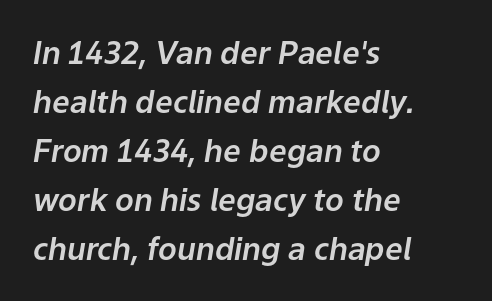
The image shows 31 px text type, italic (leaning right); set left-aligned, normal line spacing (1.58x), normal letter spacing, not underlined; low stroke contrast and a medium x-height.
